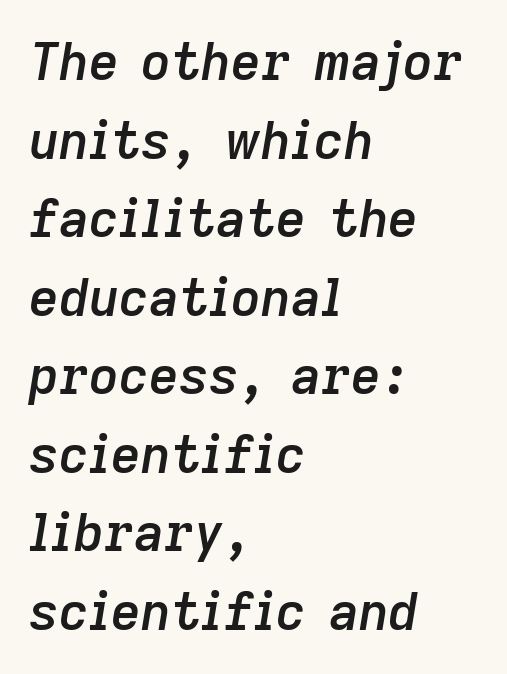
{"italic": "yes", "lean": "right", "slant_degrees": 9, "bold": "semi", "weight": "semibold", "width": "normal", "stroke_contrast": "low", "x_height": "medium", "monospaced": "no", "underline": "no", "align": "left", "line_spacing": "normal", "line_spacing_ratio": 1.51, "letter_spacing": "normal", "letter_spacing_em": 0.0, "glyph_px": 52}
